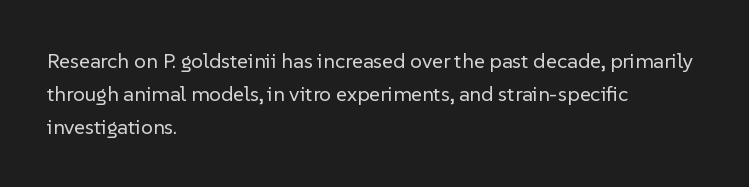
The image shows 21 px text type, upright; set left-aligned, normal line spacing (1.56x), normal letter spacing, not underlined.
